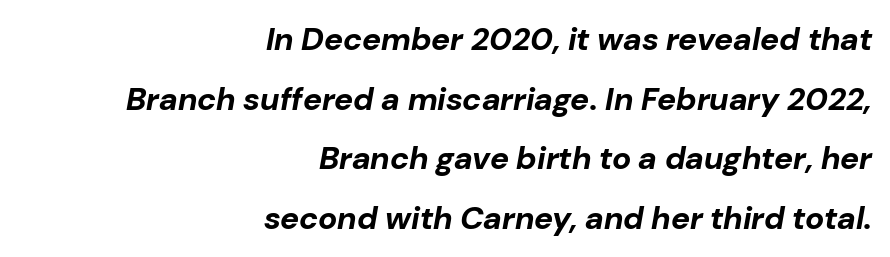
Q: Is the text bold? A: Yes.
Q: Is the text italic (slanted)? A: Yes, it leans right by about 10 degrees.
Q: Is the text underlined? A: No.
Q: How is the paragraph aligned? A: Right-aligned.
Q: Is the spacing between letters normal or unusually wide? A: Normal.
Q: Width (condensed, normal, or wide)? A: Normal.
Q: Stroke contrast? A: Low.
Q: x-height? A: Medium.
Q: Monospaced? A: No.
